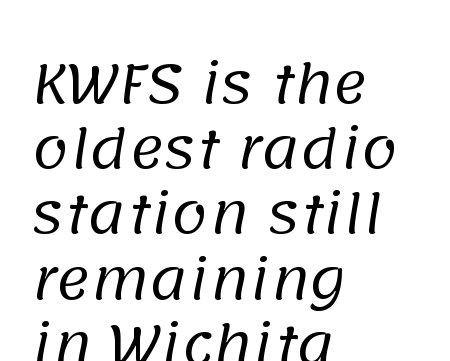
Nobody drew a line under any word here. Proportional: the letters do not fall into vertical columns. Compared with a centered layout, this one pins lines to the left instead. There is no visible air inserted between adjacent glyphs.
